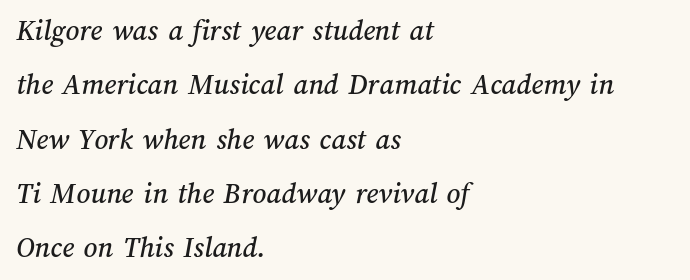
Descenders are the only things crossing below the line. Glyph-to-glyph distance matches everyday printed text. Is the block centered? No — it sits flush against the left margin. Note the varied advance widths — an 'i' is clearly narrower than an 'm'.
